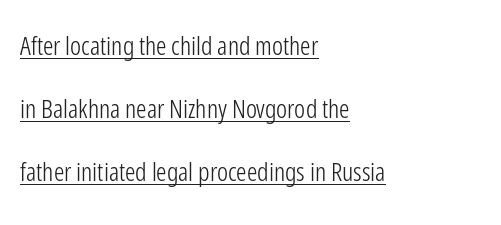
The image shows 26 px text type, upright; set left-aligned, loose line spacing (2.43x), normal letter spacing, underlined.
